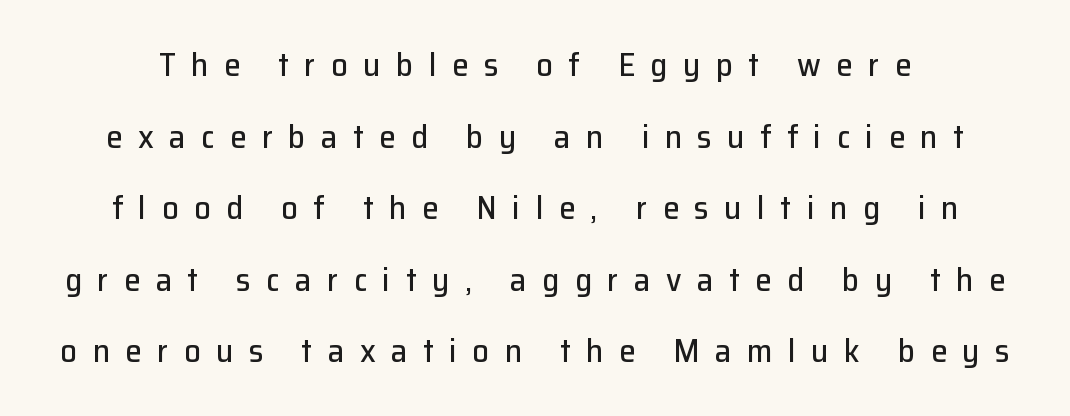
The image shows 33 px sans-serif type, upright; set loose line spacing (2.17x), unusually wide letter spacing (+0.47 em), not underlined; low stroke contrast and a medium x-height.
